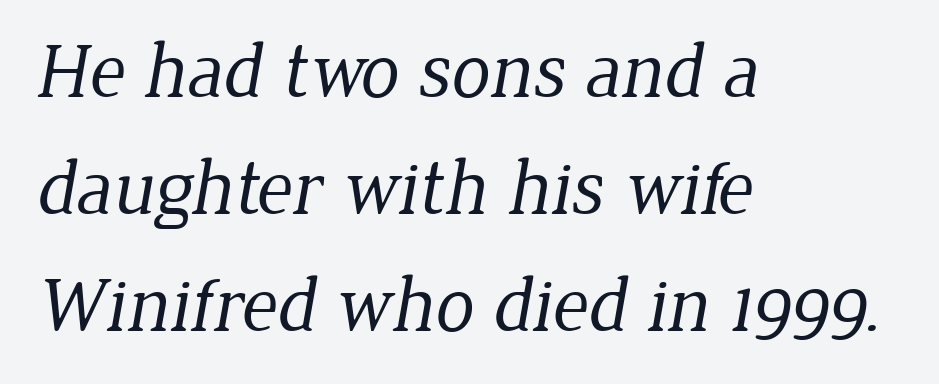
The image shows 78 px regular-weight serif type; set left-aligned, normal line spacing (1.5x), normal letter spacing, not underlined; low stroke contrast and a medium x-height.
